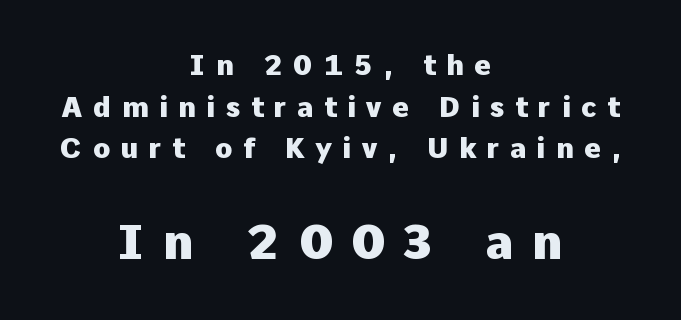
{"serif": "no", "italic": "no", "bold": "yes", "weight": "heavy", "width": "normal", "stroke_contrast": "low", "x_height": "medium", "monospaced": "no", "underline": "no", "align": "center", "line_spacing": "normal", "line_spacing_ratio": 1.49, "letter_spacing": "wide", "letter_spacing_em": 0.38, "larger_block": "second", "size_ratio": 1.75, "glyph_px": 49}
